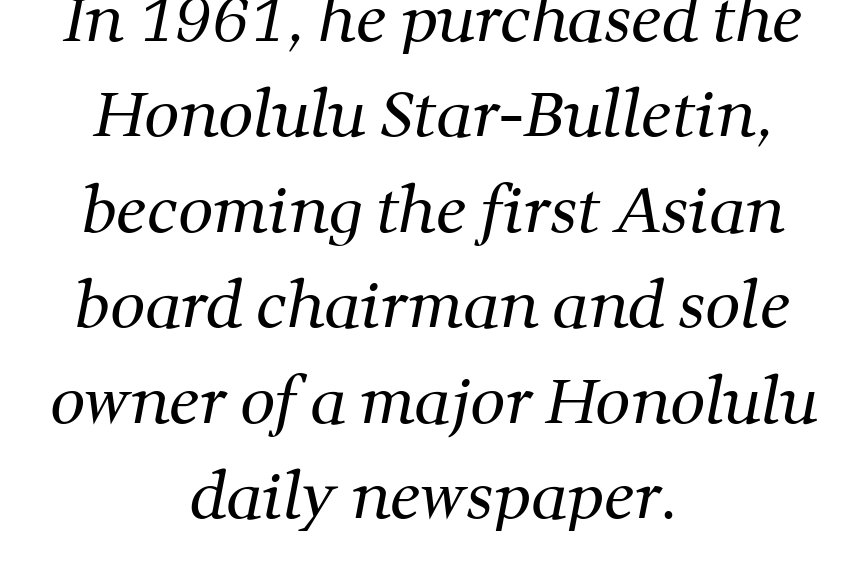
Q: Is the text bold? A: No.
Q: Is the typeface a serif or a sans-serif typeface? A: Serif.
Q: Is the text underlined? A: No.
Q: How is the paragraph aligned? A: Centered.
Q: Is the spacing between letters normal or unusually wide? A: Normal.
Q: Is the spacing between lines tight, normal or loose? A: Normal.
Q: Width (condensed, normal, or wide)? A: Normal.
Q: Stroke contrast? A: Medium.
Q: x-height? A: Medium.
Q: Monospaced? A: No.
